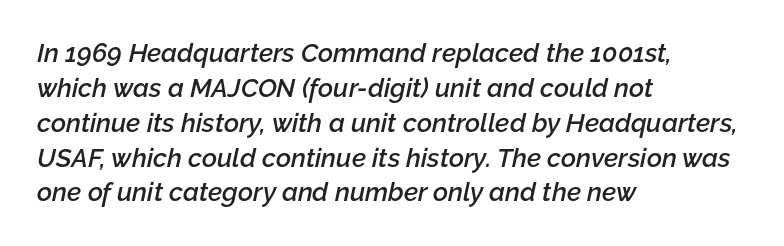
The image shows 26 px text type, italic (leaning right); set left-aligned, normal line spacing (1.34x), normal letter spacing, not underlined.
